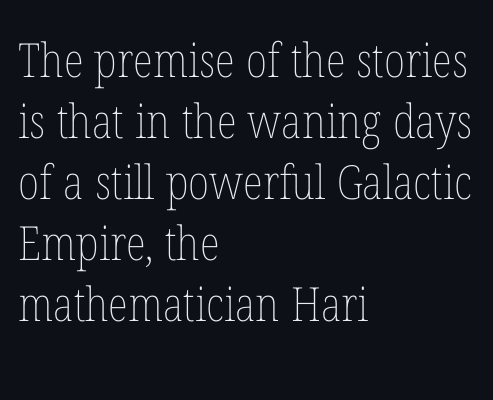
The image shows 47 px thin, condensed type, upright; set left-aligned, normal line spacing (1.3x), normal letter spacing, not underlined; low stroke contrast and a medium x-height.
